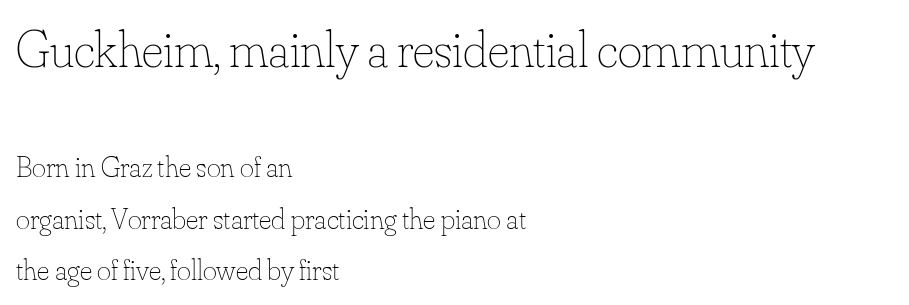
The first block has been scaled up relative to the second. Nobody drew a line under any word here. The letters sit at their default tracking, neither squeezed nor spread. The font is comparable to plain body text, perhaps lighter. Here the designer chose a conventional face with non-uniform glyph widths. In CSS terms this would be text-align: left.
